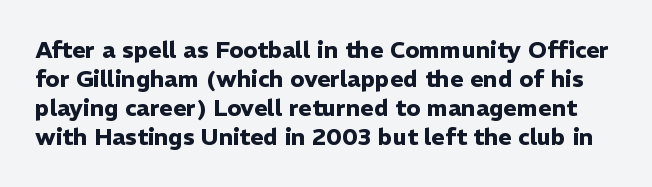
{"italic": "no", "bold": "yes", "underline": "no", "line_spacing": "normal", "line_spacing_ratio": 1.26, "letter_spacing": "normal", "letter_spacing_em": 0.0, "glyph_px": 23}
